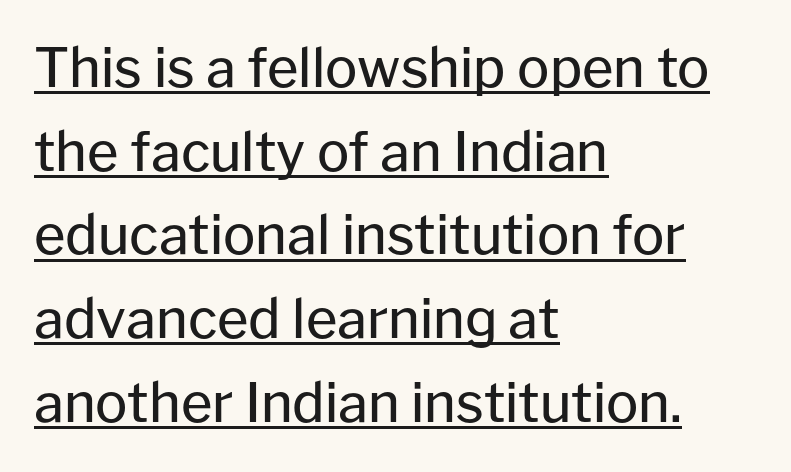
The image shows 54 px regular-weight sans-serif type, upright; set left-aligned, normal line spacing (1.55x), normal letter spacing, underlined; low stroke contrast and a medium x-height.
